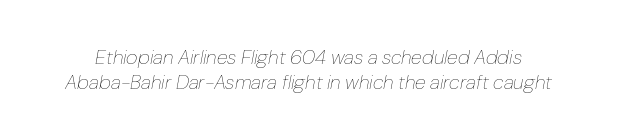
Q: Is the text bold? A: No.
Q: Is the text italic (slanted)? A: Yes, it leans right by about 10 degrees.
Q: Is the text underlined? A: No.
Q: Is the spacing between letters normal or unusually wide? A: Normal.
